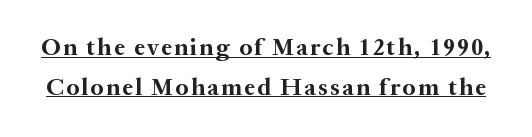
The image shows 24 px bold type, upright; set normal line spacing (1.65x), underlined.
